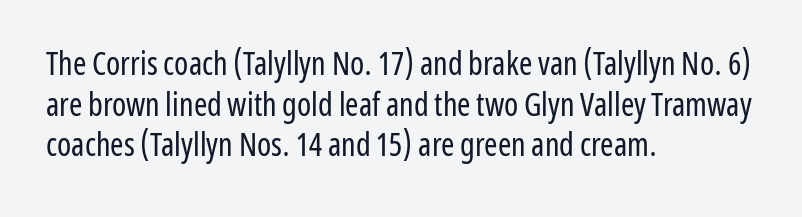
The image shows 32 px regular-weight, condensed sans-serif type, upright; set left-aligned, normal line spacing (1.27x), normal letter spacing, not underlined; low stroke contrast and a medium x-height.
